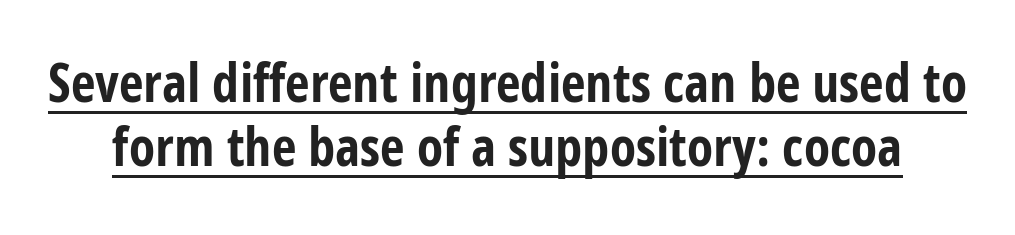
{"serif": "no", "italic": "no", "bold": "yes", "weight": "bold", "width": "condensed", "stroke_contrast": "low", "x_height": "large", "monospaced": "no", "underline": "yes", "line_spacing_ratio": 1.19, "letter_spacing": "normal", "letter_spacing_em": 0.0, "glyph_px": 54}
